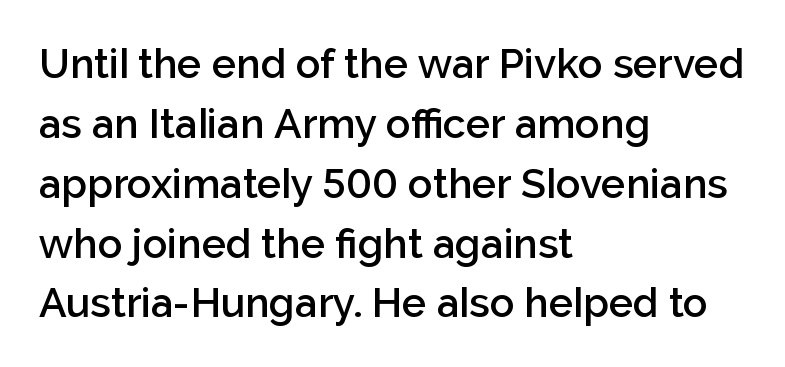
Q: Is the text bold? A: Semi-bold.
Q: Is the text italic (slanted)? A: No, it is upright.
Q: Is the typeface a serif or a sans-serif typeface? A: Sans-serif.
Q: Is the text underlined? A: No.
Q: How is the paragraph aligned? A: Left-aligned.
Q: Is the spacing between letters normal or unusually wide? A: Normal.
Q: Is the spacing between lines tight, normal or loose? A: Normal.
Q: Width (condensed, normal, or wide)? A: Normal.
Q: Stroke contrast? A: Low.
Q: x-height? A: Medium.
Q: Monospaced? A: No.
